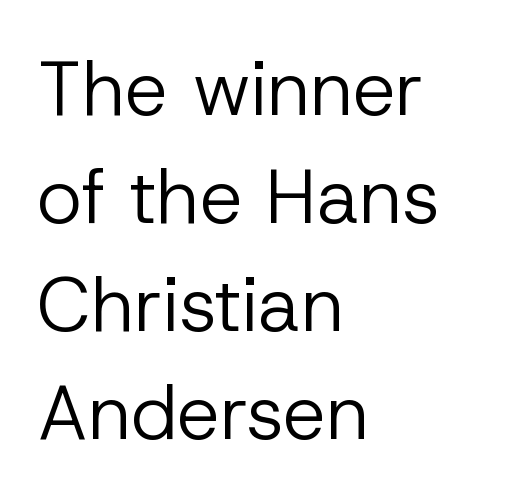
Q: Is the text bold? A: No.
Q: Is the text italic (slanted)? A: No, it is upright.
Q: Is the typeface a serif or a sans-serif typeface? A: Sans-serif.
Q: Is the text underlined? A: No.
Q: How is the paragraph aligned? A: Left-aligned.
Q: Is the spacing between letters normal or unusually wide? A: Normal.
Q: Is the spacing between lines tight, normal or loose? A: Normal.
Q: Width (condensed, normal, or wide)? A: Normal.
Q: Stroke contrast? A: Low.
Q: x-height? A: Medium.
Q: Monospaced? A: No.
